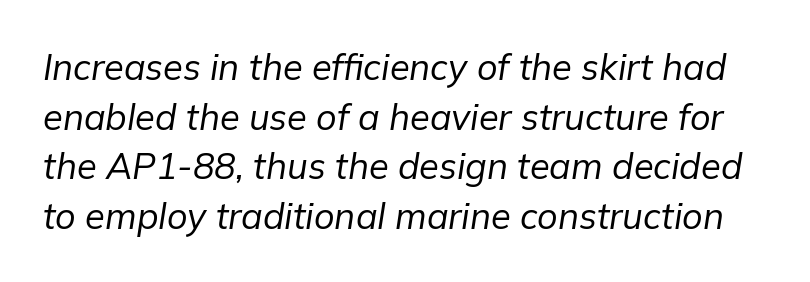
Each letter keeps its own natural width here, so spacing adapts to shape. A normal amount of white space separates one row of letters from the next. Each word holds together tightly as a unit, with standard inter-letter gaps. Letters rest on an invisible, unmarked baseline. The face looks like a standard text weight, possibly lighter.
